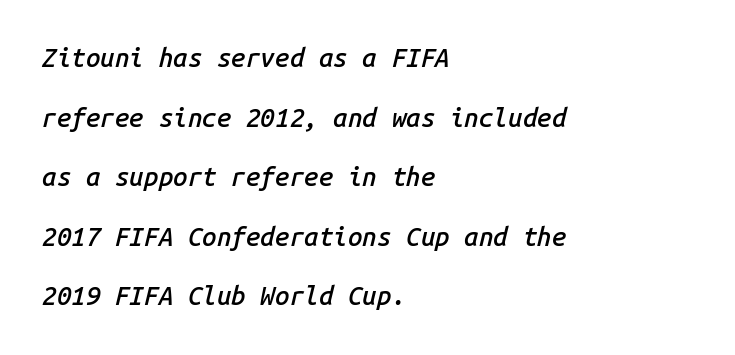
Q: Is the text bold? A: Semi-bold.
Q: Is the text italic (slanted)? A: Yes, it leans right by about 14 degrees.
Q: Is the text underlined? A: No.
Q: How is the paragraph aligned? A: Left-aligned.
Q: Is the spacing between letters normal or unusually wide? A: Normal.
Q: Is the spacing between lines tight, normal or loose? A: Loose.
